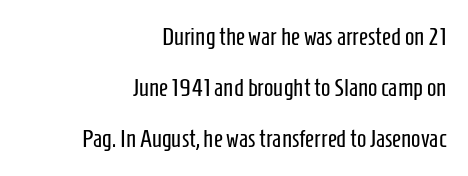
The face looks like a standard text weight, possibly lighter. Characters follow at the spacing the type designer built in. A roman cut, with each character standing at attention. Has an underline been added? It has not. Horizontally, the lines are justified to the trailing edge only.
